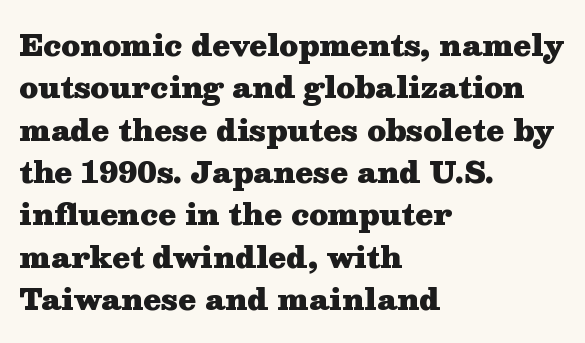
Beneath every word, the page is bare. Italic: no, the glyphs are upright roman. Caption: standard tracking, unaltered. Heft: maximum for text — a bold.
